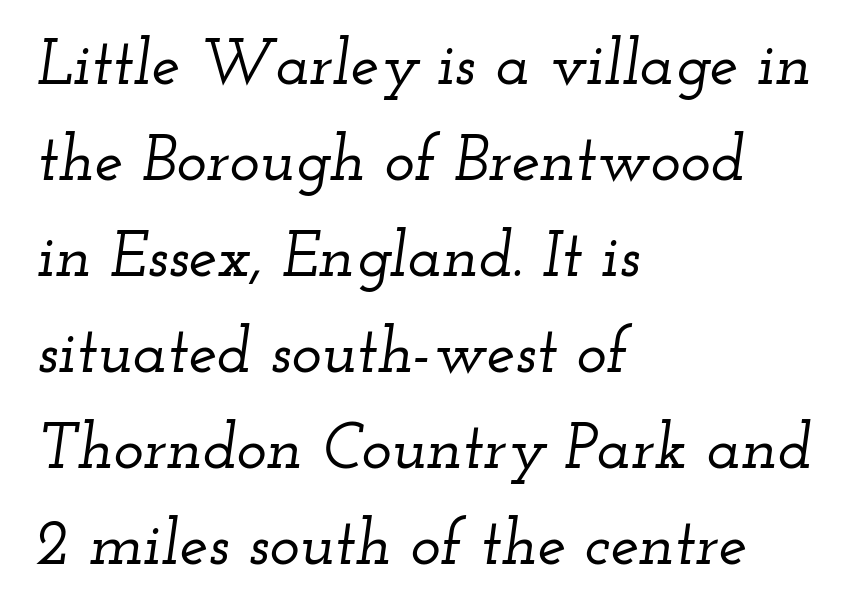
Q: Is the text italic (slanted)? A: Yes, it leans right by about 12 degrees.
Q: Is the typeface a serif or a sans-serif typeface? A: Serif.
Q: Is the text underlined? A: No.
Q: How is the paragraph aligned? A: Left-aligned.
Q: Is the spacing between letters normal or unusually wide? A: Normal.
Q: Is the spacing between lines tight, normal or loose? A: Normal.
Q: Width (condensed, normal, or wide)? A: Wide.
Q: Stroke contrast? A: Low.
Q: x-height? A: Small.
Q: Monospaced? A: No.
